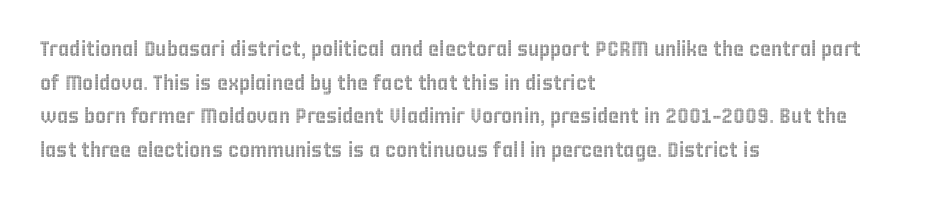
Q: Is the text italic (slanted)? A: No, it is upright.
Q: Is the text underlined? A: No.
Q: How is the paragraph aligned? A: Left-aligned.
Q: Is the spacing between letters normal or unusually wide? A: Normal.
Q: Is the spacing between lines tight, normal or loose? A: Normal.
